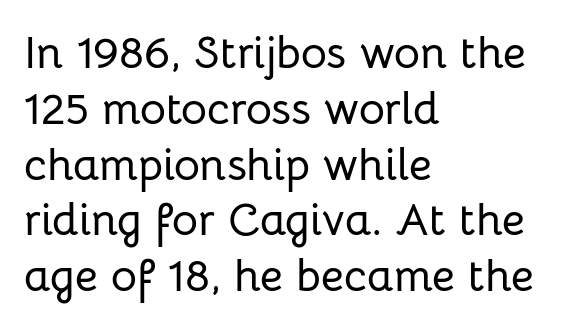
Q: Is the text italic (slanted)? A: No, it is upright.
Q: Is the typeface a serif or a sans-serif typeface? A: Sans-serif.
Q: Is the text underlined? A: No.
Q: How is the paragraph aligned? A: Left-aligned.
Q: Is the spacing between letters normal or unusually wide? A: Normal.
Q: Width (condensed, normal, or wide)? A: Normal.
Q: Stroke contrast? A: Low.
Q: x-height? A: Medium.
Q: Monospaced? A: No.
